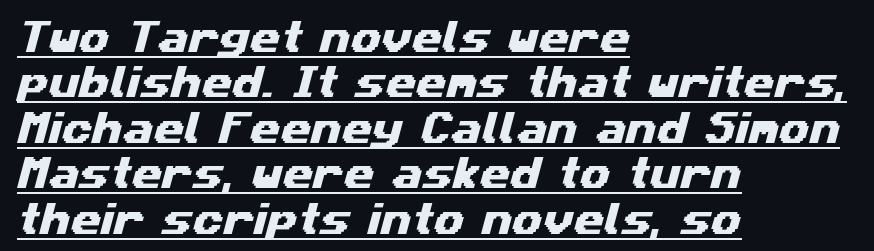
Students, note that the glyphs here touch the page at normal intervals. Proportional: the letters do not fall into vertical columns. What kind of face is this? One without serifs — a sans. The rendering uses the underline text-decoration.
